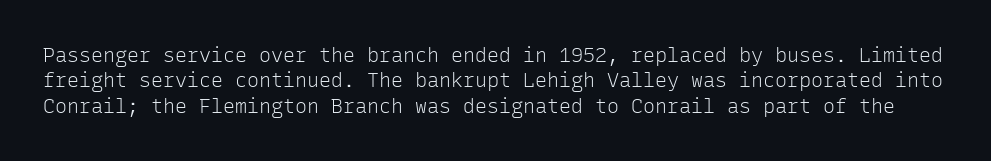
The image shows 20 px text type, upright; set normal line spacing (1.27x), normal letter spacing, not underlined.
